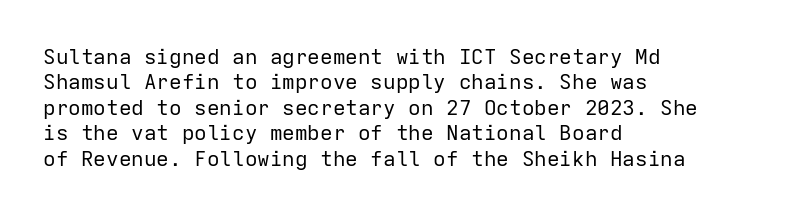
The image shows 21 px text type, upright; set left-aligned, line spacing 1.21x, normal letter spacing, not underlined.
